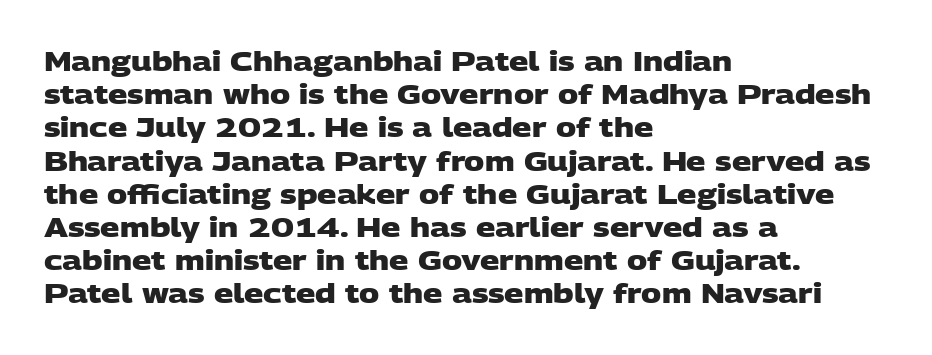
Which margin do the lines hug? The left one — the right edge is uneven. You could call the tracking neutral — neither tight nor loose. The strip under each line holds only bare page. Does the weight exceed regular? Yes, all the way to bold.
